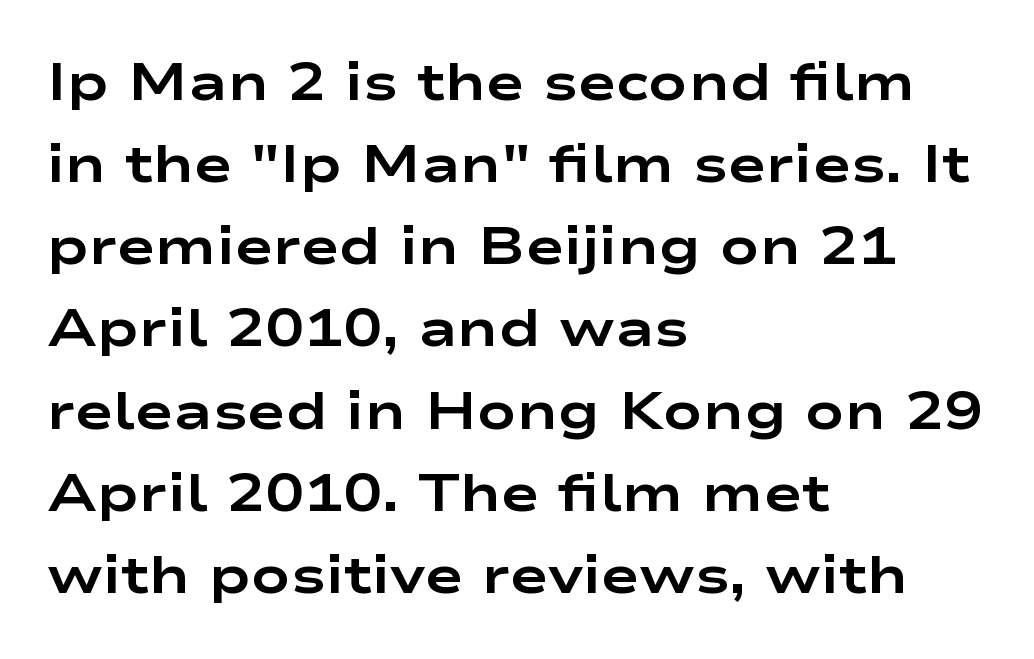
{"serif": "no", "italic": "no", "bold": "yes", "weight": "bold", "width": "wide", "stroke_contrast": "low", "x_height": "medium", "monospaced": "no", "underline": "no", "align": "left", "line_spacing": "normal", "line_spacing_ratio": 1.58, "letter_spacing": "normal", "letter_spacing_em": 0.0, "glyph_px": 52}
